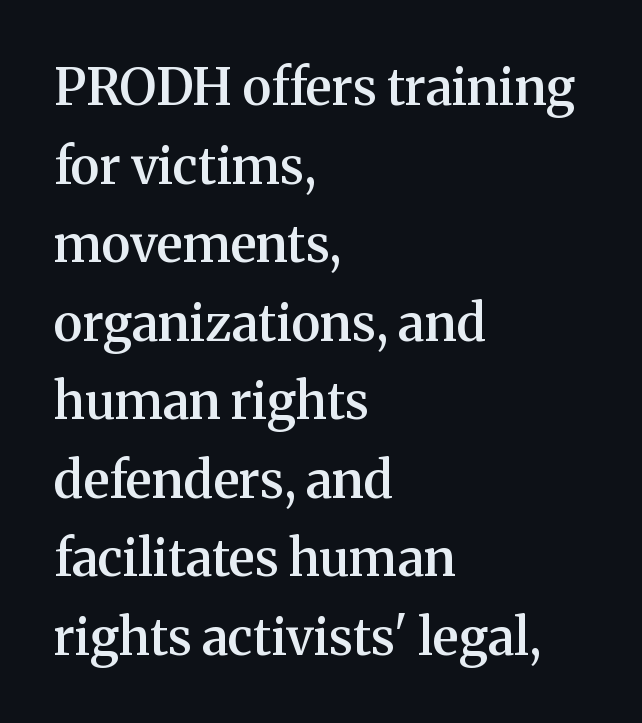
The image shows 51 px semibold serif type, upright; set left-aligned, normal line spacing (1.54x), normal letter spacing, not underlined; medium stroke contrast and a medium x-height.
